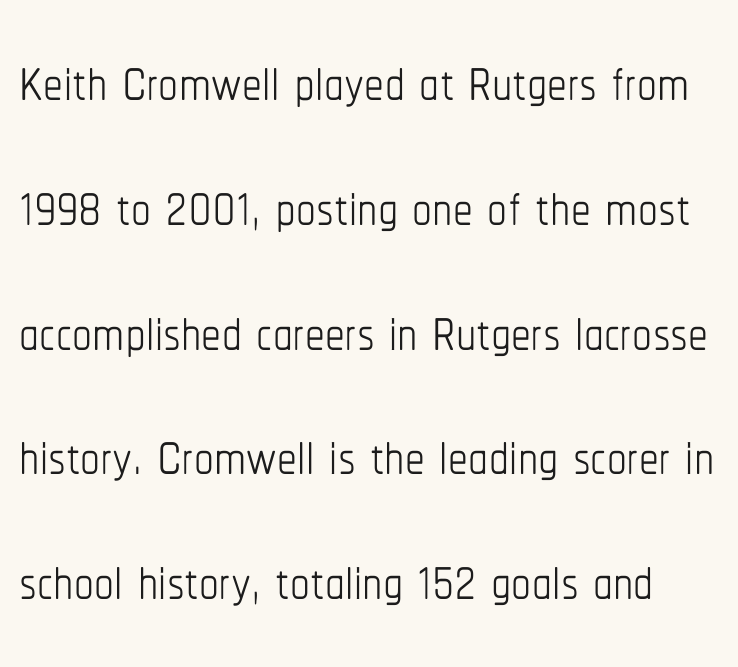
Looks like regular typesetting: each glyph gets only the width it needs. The font is comparable to plain body text, perhaps lighter. Is the letter spacing exaggerated? No — it looks like the ordinary default. Characters remain perfectly vertical along every line. The strip under each line holds only bare page.
